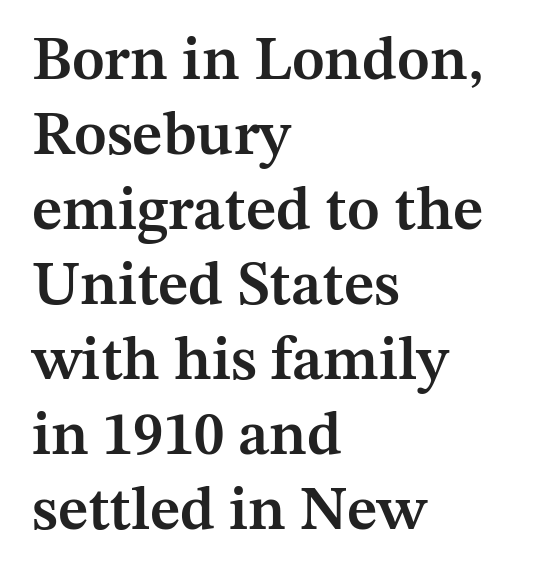
The letterforms sit shoulder to shoulder at normal distance. A typesetter would label this face a serif. The font's upright variant was chosen for this text. Every letter is mildly thick-stroked: semibold rather than bold. Layout note: lines flush left.
